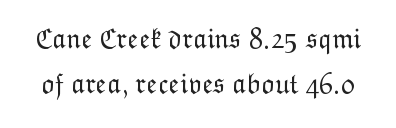
Q: Is the text bold? A: No.
Q: Is the text italic (slanted)? A: No, it is upright.
Q: Is the text underlined? A: No.
Q: Is the spacing between letters normal or unusually wide? A: Normal.
Q: Is the spacing between lines tight, normal or loose? A: Normal.
Q: Width (condensed, normal, or wide)? A: Normal.
Q: Stroke contrast? A: Low.
Q: x-height? A: Medium.
Q: Monospaced? A: No.
